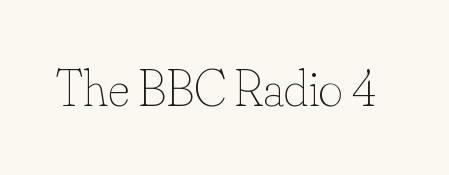
The image shows 52 px thin type, upright; set normal letter spacing, not underlined; low stroke contrast and a small x-height.
